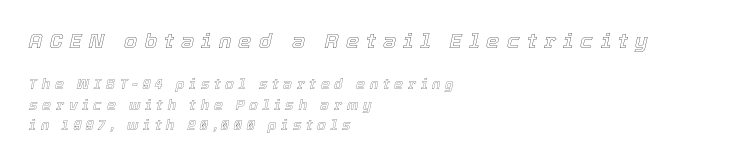
{"italic": "yes", "lean": "right", "slant_degrees": 12, "underline": "no", "align": "left", "line_spacing": "normal", "line_spacing_ratio": 1.46, "letter_spacing": "wide", "letter_spacing_em": 0.34, "larger_block": "first", "size_ratio": 1.5, "glyph_px": 21}
